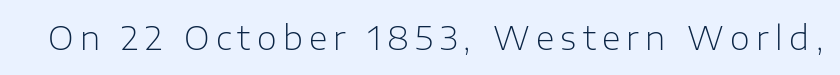
Q: Is the text bold? A: No.
Q: Is the text italic (slanted)? A: No, it is upright.
Q: Is the typeface a serif or a sans-serif typeface? A: Sans-serif.
Q: Is the text underlined? A: No.
Q: Is the spacing between letters normal or unusually wide? A: Unusually wide.
Q: Width (condensed, normal, or wide)? A: Normal.
Q: Stroke contrast? A: Low.
Q: x-height? A: Medium.
Q: Monospaced? A: No.
